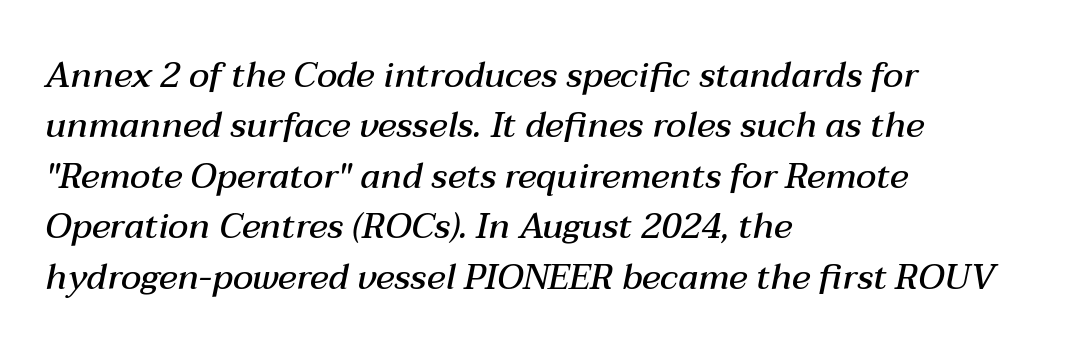
{"italic": "yes", "lean": "right", "slant_degrees": 12, "bold": "semi", "weight": "semibold", "width": "normal", "stroke_contrast": "medium", "x_height": "medium", "monospaced": "no", "underline": "no", "align": "left", "line_spacing": "normal", "line_spacing_ratio": 1.44, "letter_spacing": "normal", "letter_spacing_em": 0.0, "glyph_px": 35}
